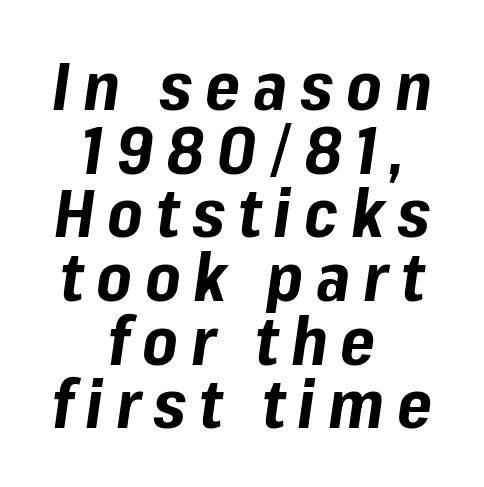
Unmarked baselines from the first word to the last. The space between consecutive lines is stingy. Here the designer chose a conventional face with non-uniform glyph widths. Every character sits at an angle, as italics do. Strokes here are thick enough to call this a true bold.
